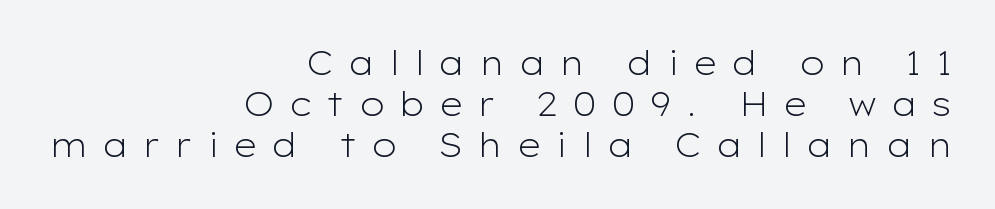
Spacing between characters has been opened up far beyond the box default. Think standard paragraph weight, or any step lighter than that. Each letter keeps its own natural width here, so spacing adapts to shape. The face used here is a sans, in the tradition of grotesques and geometrics. How would I describe the line gaps? Plain and ordinary.
